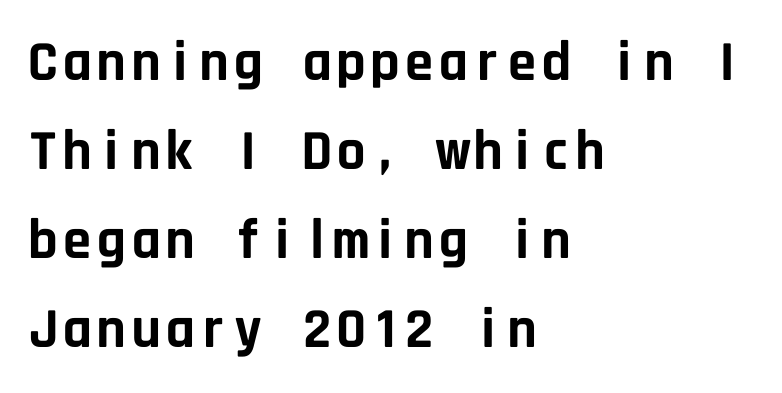
Type without underlining. The horizontal fit of the characters is conventional and even. The passage shown is typed in a monospace face where columns stay perfectly aligned. Casual observation: everything's shoved over to the left. Grotesque or geometric, the face here clearly has no serifs.
